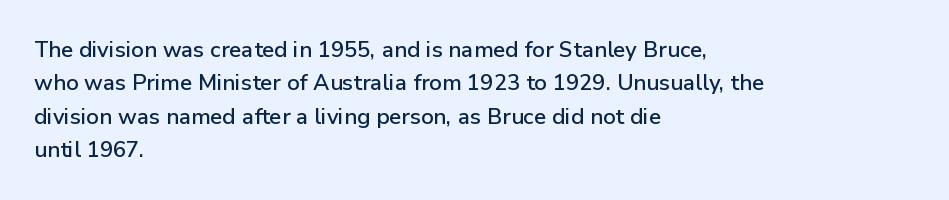
Regarding leading, the lines here are spaced in the standard way. The typography opts for an upright posture over an oblique one. Caption: multi-line text, flush left, ragged right. Nothing unusual about the tracking: characters are spaced as the font intends.
